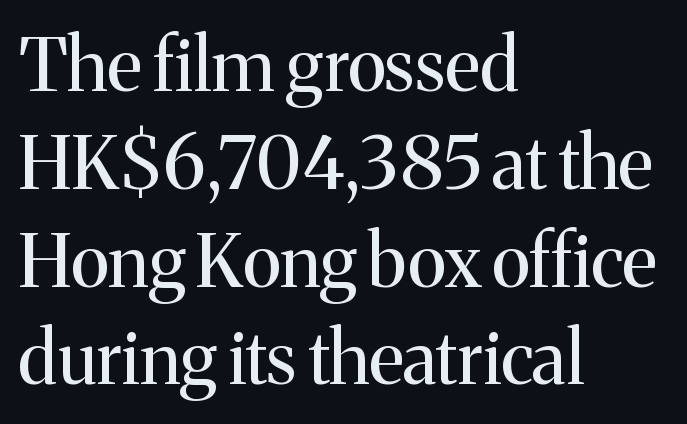
{"serif": "yes", "italic": "no", "bold": "no", "weight": "regular", "width": "normal", "stroke_contrast": "medium", "x_height": "medium", "monospaced": "no", "underline": "no", "align": "left", "line_spacing": "normal", "line_spacing_ratio": 1.34, "letter_spacing": "normal", "letter_spacing_em": 0.0, "glyph_px": 73}
